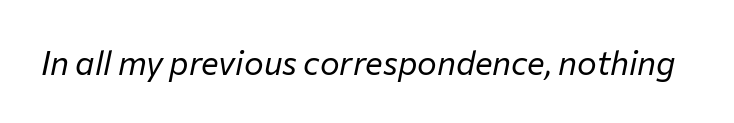
{"italic": "yes", "lean": "right", "slant_degrees": 12, "bold": "no", "weight": "regular", "width": "normal", "stroke_contrast": "low", "x_height": "medium", "monospaced": "no", "underline": "no", "letter_spacing": "normal", "letter_spacing_em": 0.0, "glyph_px": 33}
